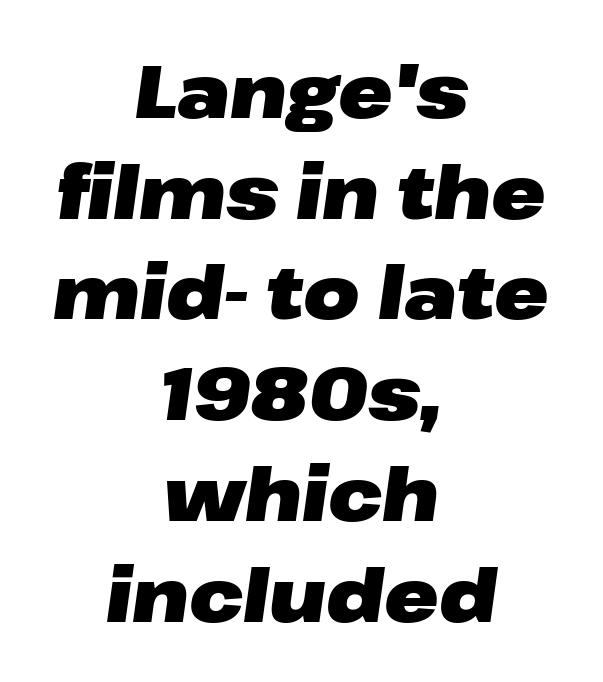
Characters follow at the spacing the type designer built in. Each new line begins a customary step beneath the previous one. Compared with a flush-left layout, this one balances lines on the center instead. Notice how thick the strokes are: this is what a full bold looks like. These lines are rendered in a variable-pitch font. Rule under the text: the space is simply empty.
